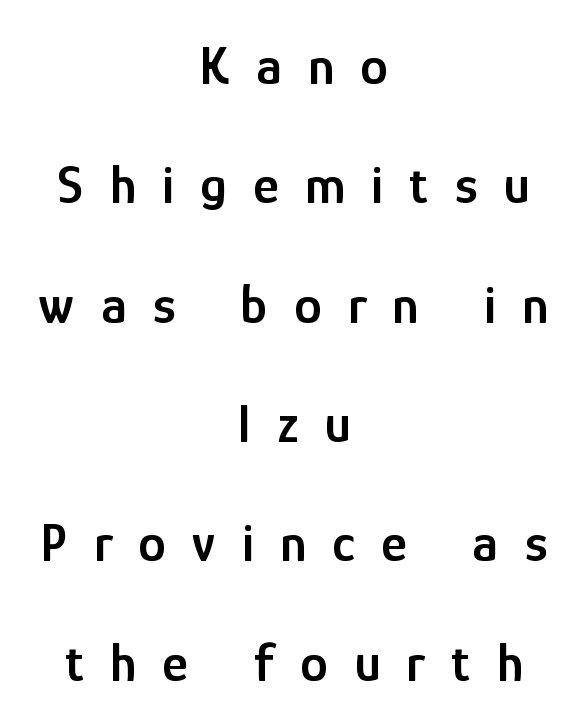
{"serif": "no", "italic": "no", "bold": "semi", "weight": "semibold", "width": "condensed", "stroke_contrast": "low", "x_height": "medium", "monospaced": "no", "underline": "no", "align": "center", "line_spacing": "loose", "line_spacing_ratio": 2.17, "letter_spacing": "wide", "letter_spacing_em": 0.48, "glyph_px": 55}
